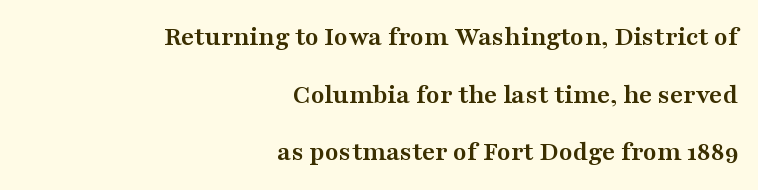
The image shows 28 px semibold, wide serif type, upright; set right-aligned, loose line spacing (2.06x), normal letter spacing, not underlined; medium stroke contrast and a medium x-height.
